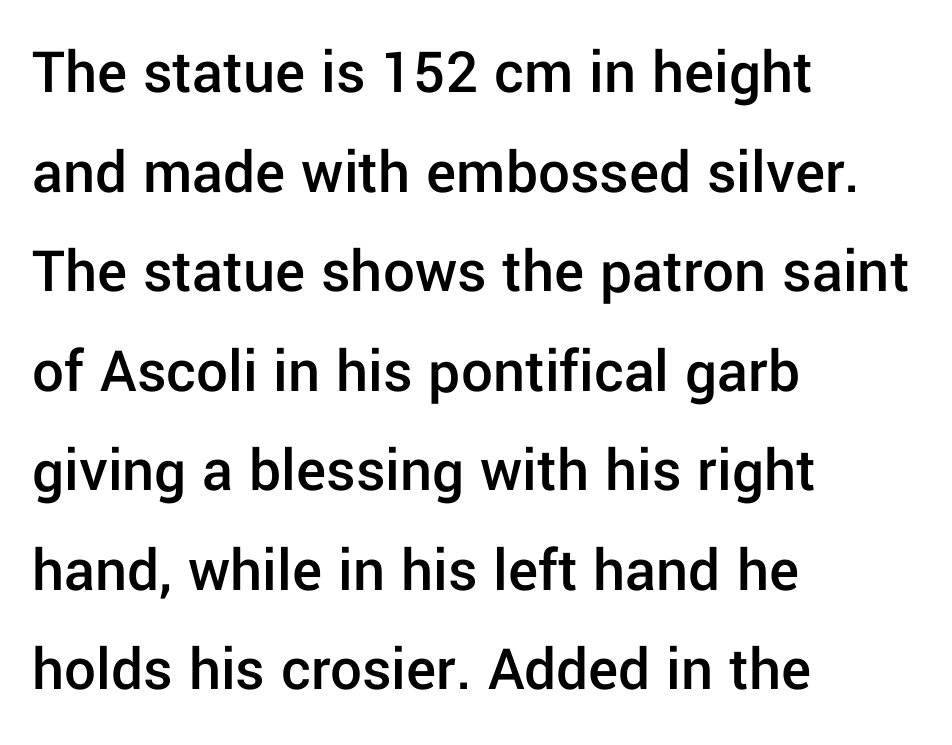
Tracking value appears to be zero — textbook default spacing. The face used here is proportionally spaced, like ordinary book or web type. The glyphs in this specimen are sans serif. The strip under each line holds only bare page. How would I describe the line gaps? Plain and ordinary.
